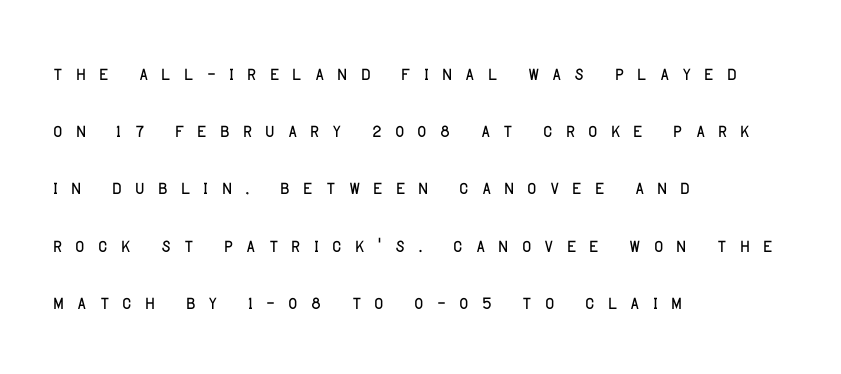
The image shows 25 px text type, upright; set left-aligned, loose line spacing (2.29x), unusually wide letter spacing (+0.45 em), not underlined.
